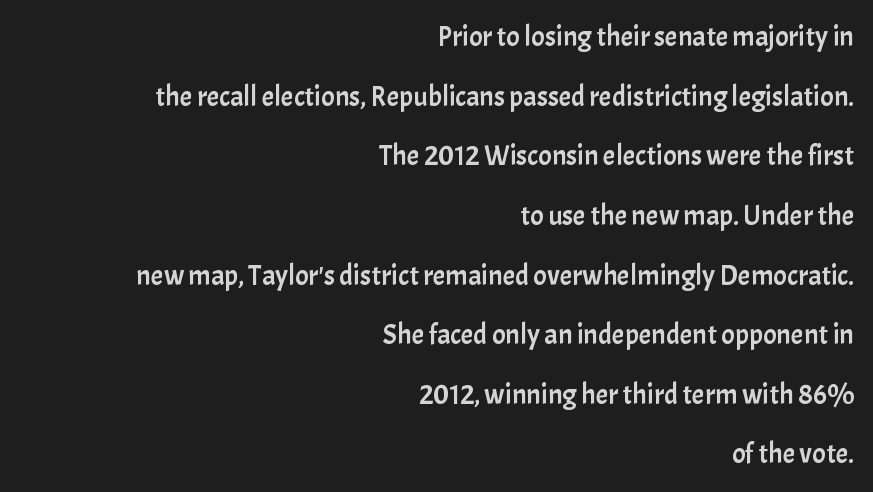
To sum up the face: it is a sans, with no serifs. Teacher's note: observe the even right margin — that is flush-right alignment. The type sits square on the baseline with zero lean. Notice the wide empty band between every row — that's loose leading.
